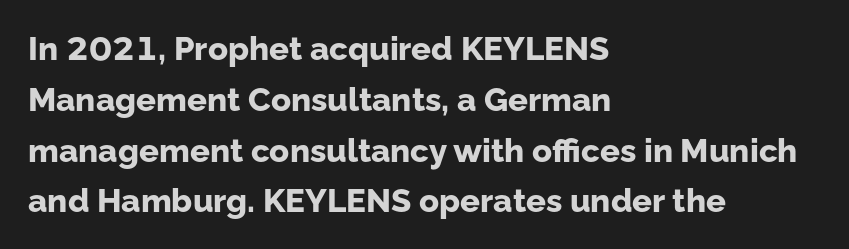
How are the letters spaced? Ordinarily, with no added tracking. The space directly below the letters is spotless. Reading down the block, your eye returns to a fixed left position each line. Chunky letters — that's bold for sure.
